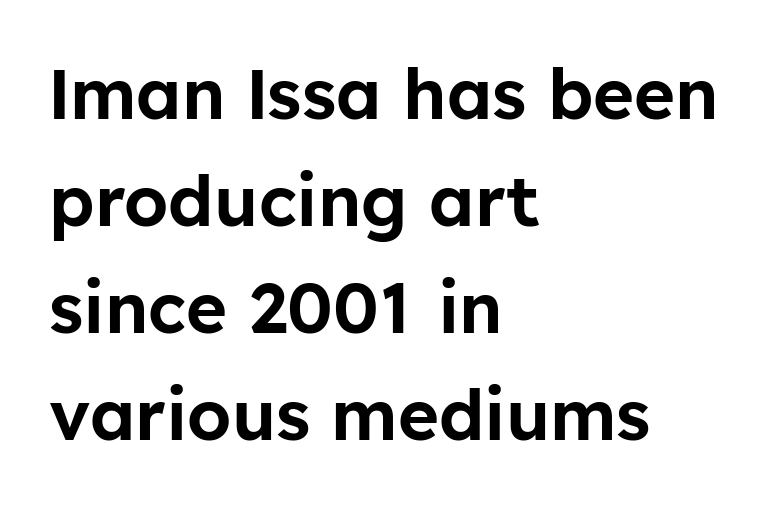
Horizontally, the lines are justified to the leading edge only. Clear beneath every line of the passage. Italic? Not at all — the glyphs are vertical. What's the leading like? Ordinary, nothing unusual. Characters follow at the spacing the type designer built in. The typeface chosen for these lines omits serifs.
